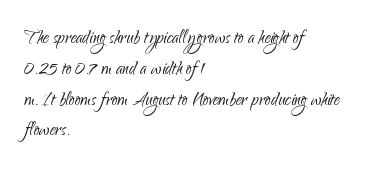
Descenders are the only things crossing below the line. The font sits on the lighter half of the weight spectrum, regular included. Does the copy run flush right? No — it runs flush left. Vertically, the passage feels balanced, rows spaced as you'd expect.
